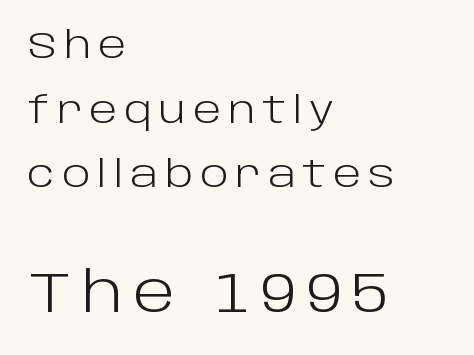
Q: Is the text bold? A: No.
Q: Is the text italic (slanted)? A: No, it is upright.
Q: Is the typeface a serif or a sans-serif typeface? A: Sans-serif.
Q: Is the text underlined? A: No.
Q: How is the paragraph aligned? A: Left-aligned.
Q: Which block of text is set in a larger size, the first (top) or the second (bottom)? A: The second (bottom) one.
Q: Width (condensed, normal, or wide)? A: Normal.
Q: Stroke contrast? A: Low.
Q: x-height? A: Large.
Q: Monospaced? A: No.
